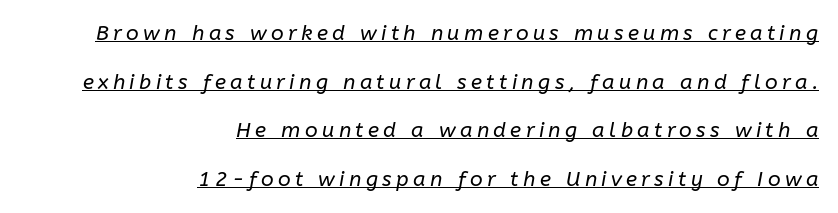
Q: Is the text bold? A: No.
Q: Is the text italic (slanted)? A: Yes, it leans right by about 10 degrees.
Q: Is the text underlined? A: Yes.
Q: How is the paragraph aligned? A: Right-aligned.
Q: Is the spacing between letters normal or unusually wide? A: Unusually wide.
Q: Is the spacing between lines tight, normal or loose? A: Loose.
